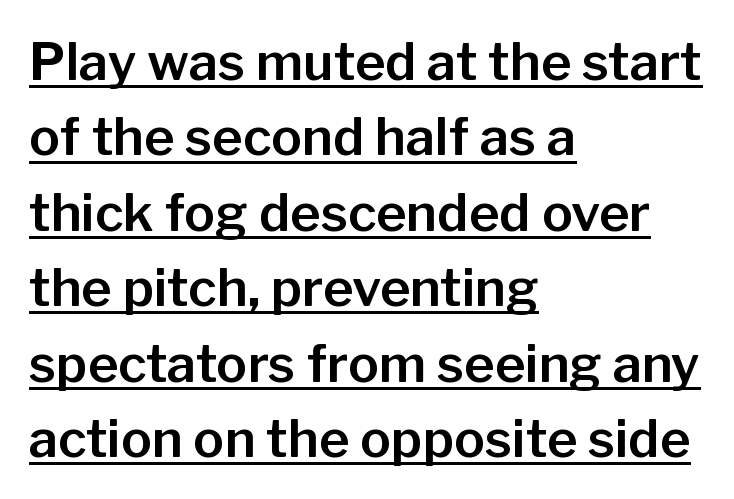
A typesetter would call this proportional, since set widths differ per character. Look at the tracking — it's just the regular setting, nothing added. Look at the bottom of the vertical strokes: they stop flat, with no serifs. Characters remain perfectly vertical along every line.
